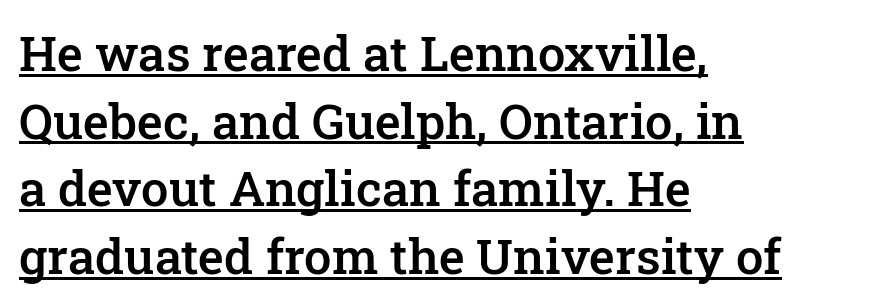
Q: Is the text bold? A: Semi-bold.
Q: Is the text italic (slanted)? A: No, it is upright.
Q: Is the typeface a serif or a sans-serif typeface? A: Serif.
Q: Is the text underlined? A: Yes.
Q: How is the paragraph aligned? A: Left-aligned.
Q: Is the spacing between letters normal or unusually wide? A: Normal.
Q: Is the spacing between lines tight, normal or loose? A: Normal.
Q: Width (condensed, normal, or wide)? A: Normal.
Q: Stroke contrast? A: Low.
Q: x-height? A: Medium.
Q: Monospaced? A: No.
